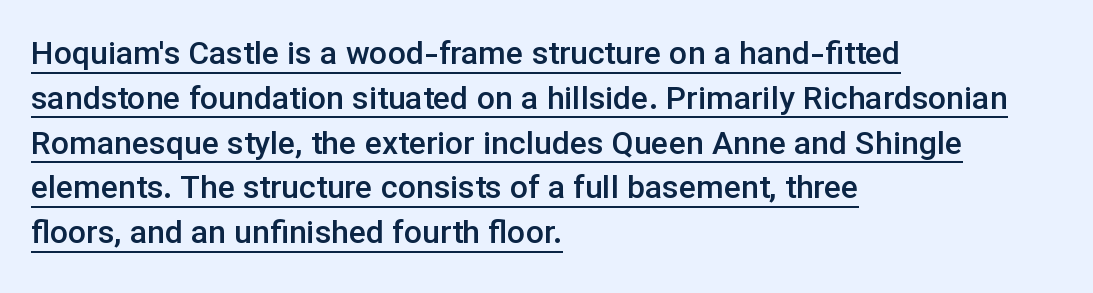
Q: Is the text bold? A: Semi-bold.
Q: Is the text italic (slanted)? A: No, it is upright.
Q: Is the typeface a serif or a sans-serif typeface? A: Sans-serif.
Q: Is the text underlined? A: Yes.
Q: How is the paragraph aligned? A: Left-aligned.
Q: Is the spacing between letters normal or unusually wide? A: Normal.
Q: Is the spacing between lines tight, normal or loose? A: Normal.
Q: Width (condensed, normal, or wide)? A: Normal.
Q: Stroke contrast? A: Low.
Q: x-height? A: Medium.
Q: Monospaced? A: No.
